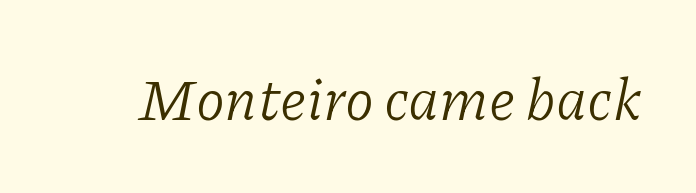
The image shows 59 px light serif type, italic (leaning right); set normal letter spacing, not underlined; low stroke contrast and a medium x-height.
